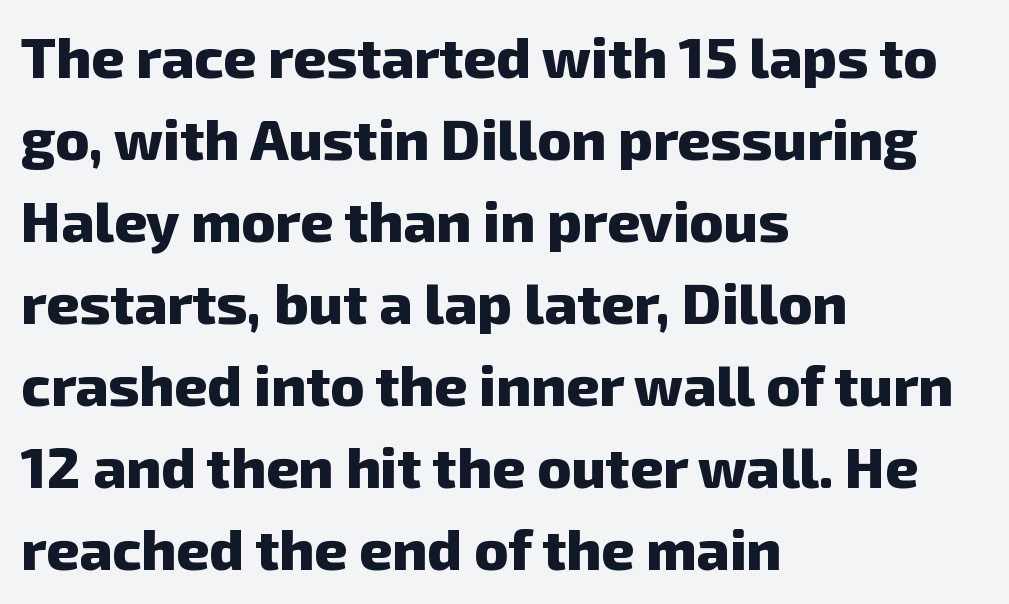
Q: Is the text bold? A: Yes.
Q: Is the typeface a serif or a sans-serif typeface? A: Sans-serif.
Q: Is the text underlined? A: No.
Q: How is the paragraph aligned? A: Left-aligned.
Q: Is the spacing between letters normal or unusually wide? A: Normal.
Q: Is the spacing between lines tight, normal or loose? A: Normal.
Q: Width (condensed, normal, or wide)? A: Normal.
Q: Stroke contrast? A: Low.
Q: x-height? A: Medium.
Q: Monospaced? A: No.
